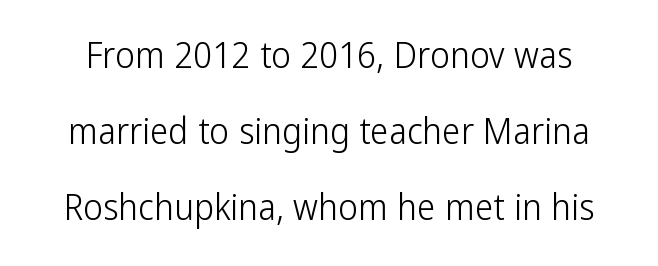
The typeface chosen for these lines omits serifs. Do the characters align in a grid? No, the font is proportional. Bold? No — there's no thickening of the strokes. The words here are not underlined. In terms of letterspacing, this is plain default setting. Loosely led — the rows are spread out.
